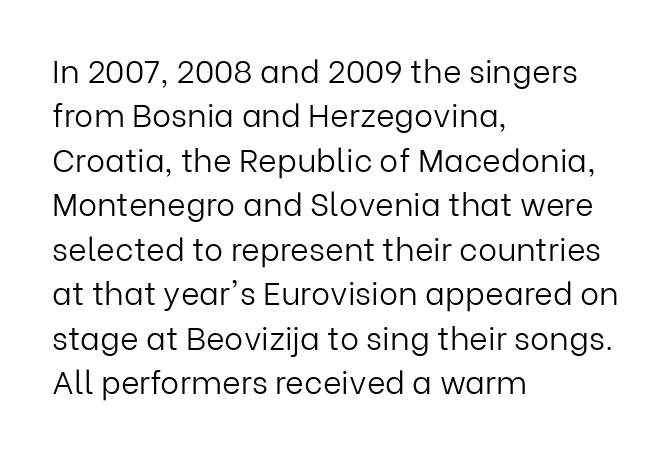
The image shows 32 px light sans-serif type, upright; set left-aligned, normal line spacing (1.39x), normal letter spacing, not underlined; low stroke contrast and a medium x-height.
